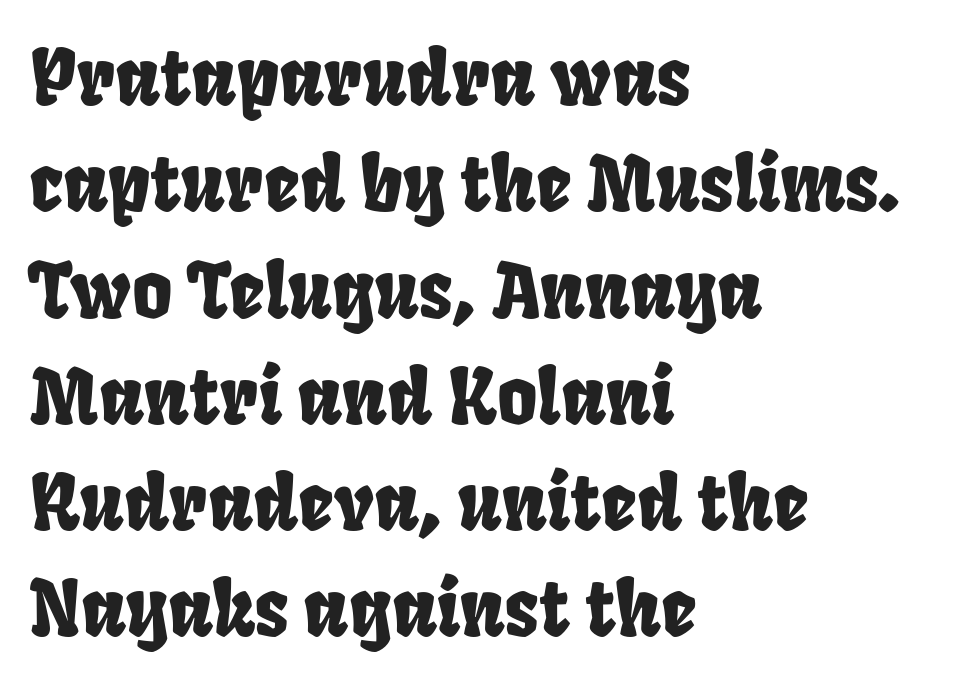
Q: Is the typeface a serif or a sans-serif typeface? A: Sans-serif.
Q: Is the text underlined? A: No.
Q: How is the paragraph aligned? A: Left-aligned.
Q: Is the spacing between letters normal or unusually wide? A: Normal.
Q: Is the spacing between lines tight, normal or loose? A: Normal.
Q: Width (condensed, normal, or wide)? A: Condensed.
Q: Stroke contrast? A: Low.
Q: x-height? A: Large.
Q: Monospaced? A: No.
